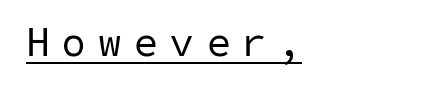
Q: Is the text bold? A: No.
Q: Is the typeface a serif or a sans-serif typeface? A: Sans-serif.
Q: Is the text underlined? A: Yes.
Q: How is the paragraph aligned? A: Left-aligned.
Q: Is the spacing between letters normal or unusually wide? A: Unusually wide.
Q: Width (condensed, normal, or wide)? A: Normal.
Q: Stroke contrast? A: Low.
Q: x-height? A: Medium.
